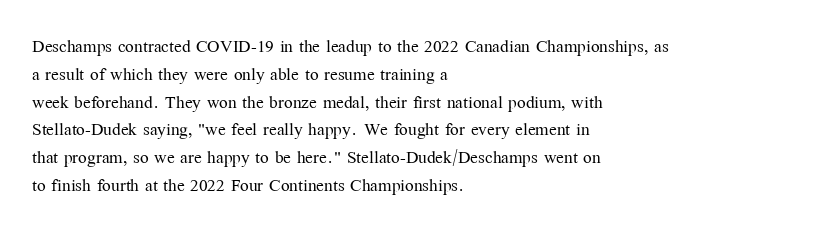
{"italic": "no", "bold": "no", "underline": "no", "align": "left", "line_spacing_ratio": 1.21, "letter_spacing": "normal", "letter_spacing_em": 0.0, "glyph_px": 23}
